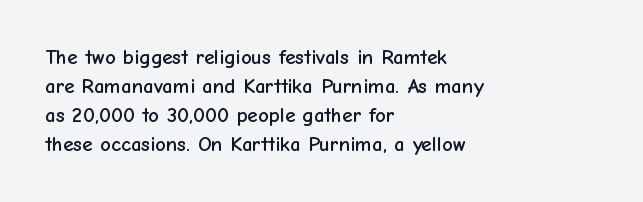
Q: Is the text italic (slanted)? A: No, it is upright.
Q: Is the text underlined? A: No.
Q: How is the paragraph aligned? A: Left-aligned.
Q: Is the spacing between letters normal or unusually wide? A: Normal.
Q: Is the spacing between lines tight, normal or loose? A: Normal.
